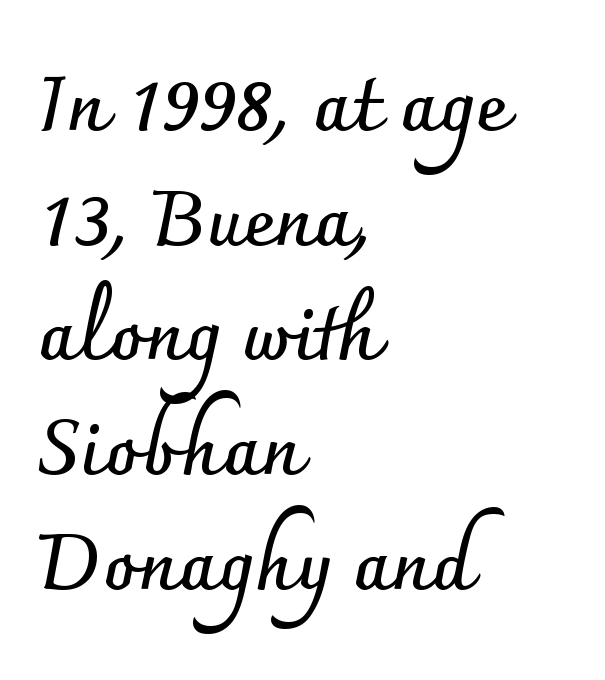
The rendering uses natural spacing where letterforms have individual widths. Lines of text with bare space underneath. The tracking reads as untouched default to a designer's eye. I'd call this a sans setting — the letters go barefoot.
